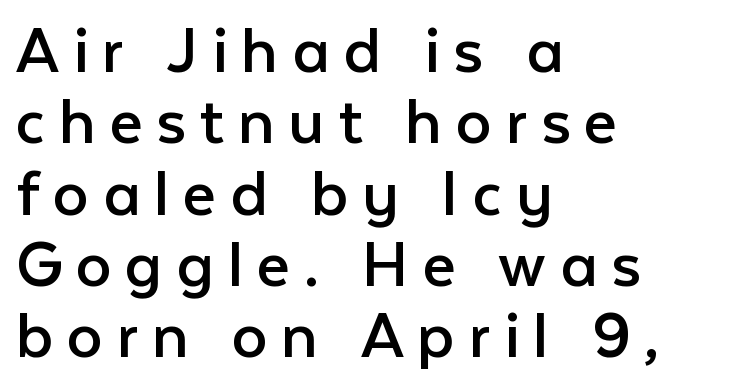
The image shows 72 px regular-weight sans-serif type, upright; set left-aligned, tight line spacing (0.99x), not underlined; low stroke contrast and a medium x-height.
